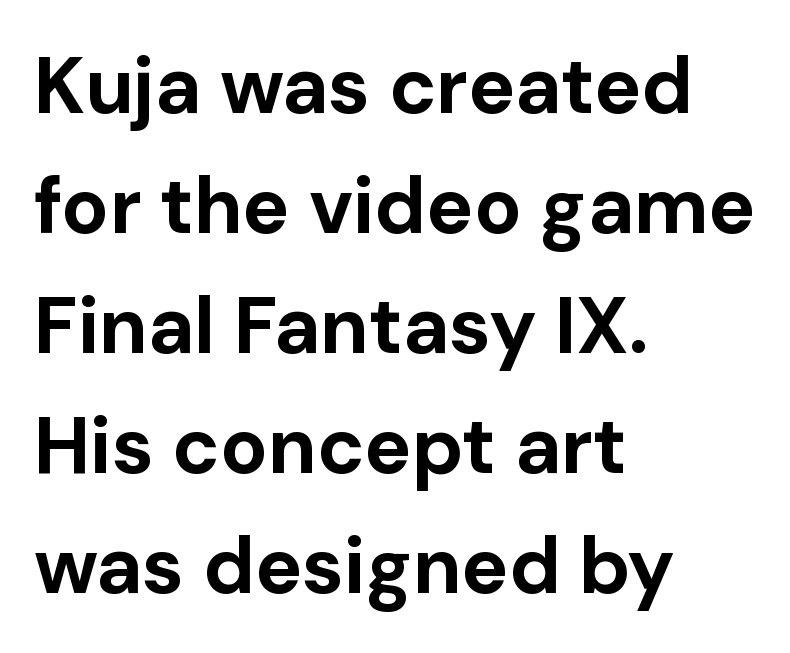
Ordinary non-slanted type is in use. The rendering anchors every line to the left-hand side. The baseline area is clear. The typesetting leans heavy: a genuine bold.
